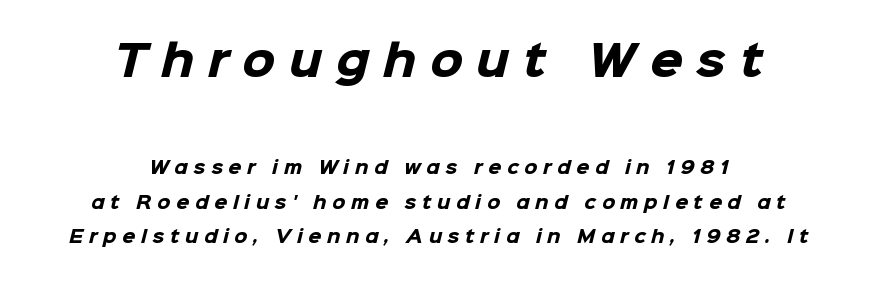
Compare the two chunks: the upper has the greater cap height. Line starts and ends both wander, symmetrically. Observe the absence of serifs on each vertical stroke in this sample. Caption: bold face, heavy strokes.
